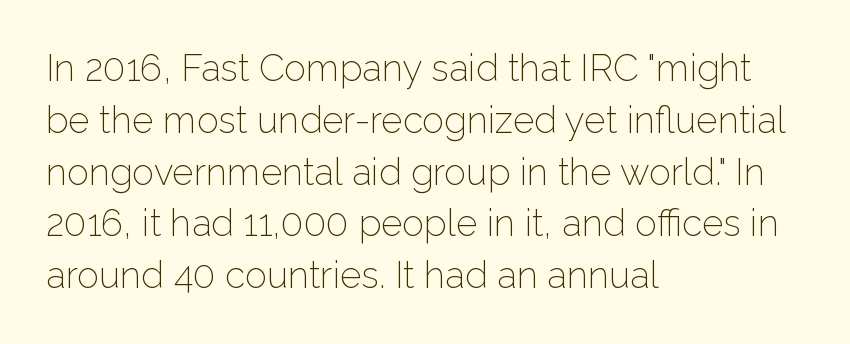
To sum up the face: it is a sans, with no serifs. Tracking value appears to be zero — textbook default spacing. Notice how the passage keeps a crisp vertical edge on the left only. A typesetter would mark this as roman, not italic. Descenders hang freely into open space. These lines sit exactly where default settings would place them.
